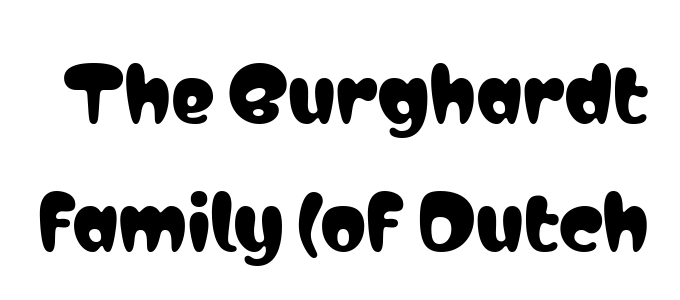
{"serif": "no", "italic": "no", "width": "condensed", "stroke_contrast": "low", "x_height": "medium", "monospaced": "no", "underline": "no", "line_spacing_ratio": 1.76, "letter_spacing": "normal", "letter_spacing_em": 0.0, "glyph_px": 73}
